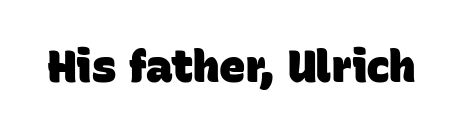
Is this a sans? Yes — the strokes have no serifs. Students, this is bold: see how much ink each stroke carries. Words float on clear page, feet unadorned. This sample has the flowing, uneven cadence of proportional lettering.
